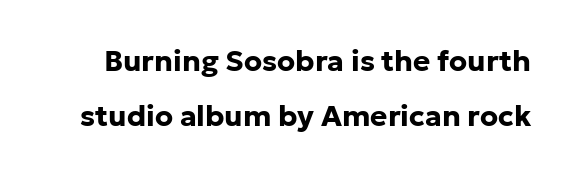
The image shows 29 px bold sans-serif type, upright; set loose line spacing (1.9x), normal letter spacing, not underlined; low stroke contrast and a medium x-height.
